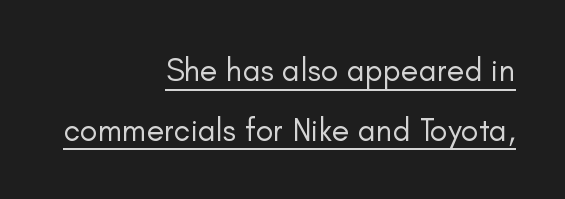
{"serif": "no", "italic": "no", "bold": "no", "weight": "regular", "width": "normal", "stroke_contrast": "low", "x_height": "small", "monospaced": "no", "underline": "yes", "align": "right", "line_spacing_ratio": 1.87, "letter_spacing": "normal", "letter_spacing_em": 0.0, "glyph_px": 32}
